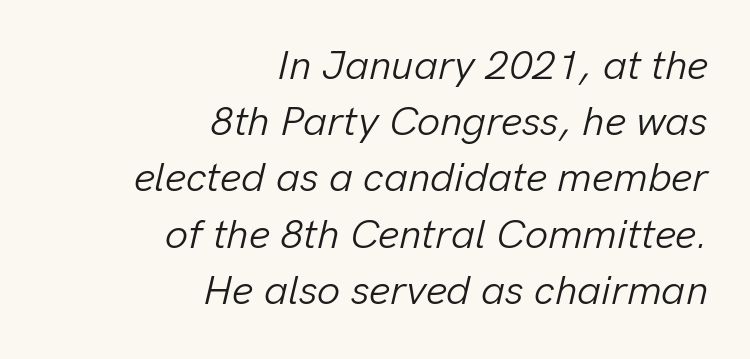
Compared with ordinary roman type, these characters are visibly tilted. The passage shown is typed in a proportional face where columns would drift. Line ends are locked; line starts wander. Line spacing here is normal. Weight: regular or lighter.
